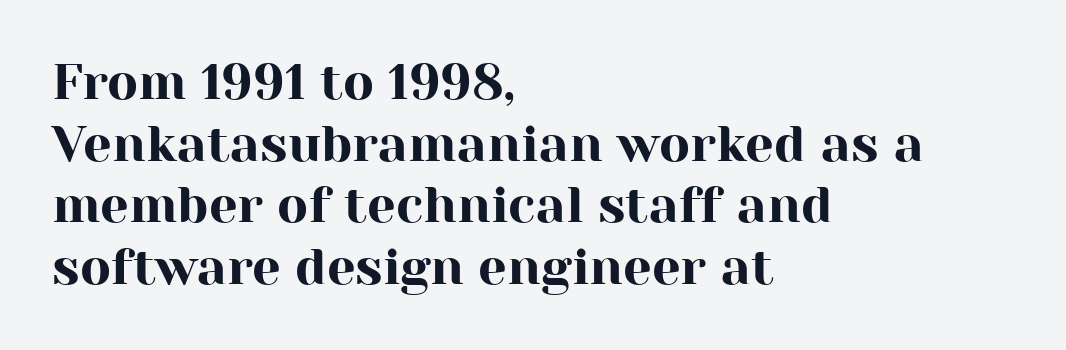
{"serif": "yes", "italic": "no", "width": "normal", "stroke_contrast": "high", "x_height": "medium", "monospaced": "no", "underline": "no", "align": "left", "line_spacing_ratio": 1.21, "letter_spacing": "normal", "letter_spacing_em": 0.0, "glyph_px": 51}
